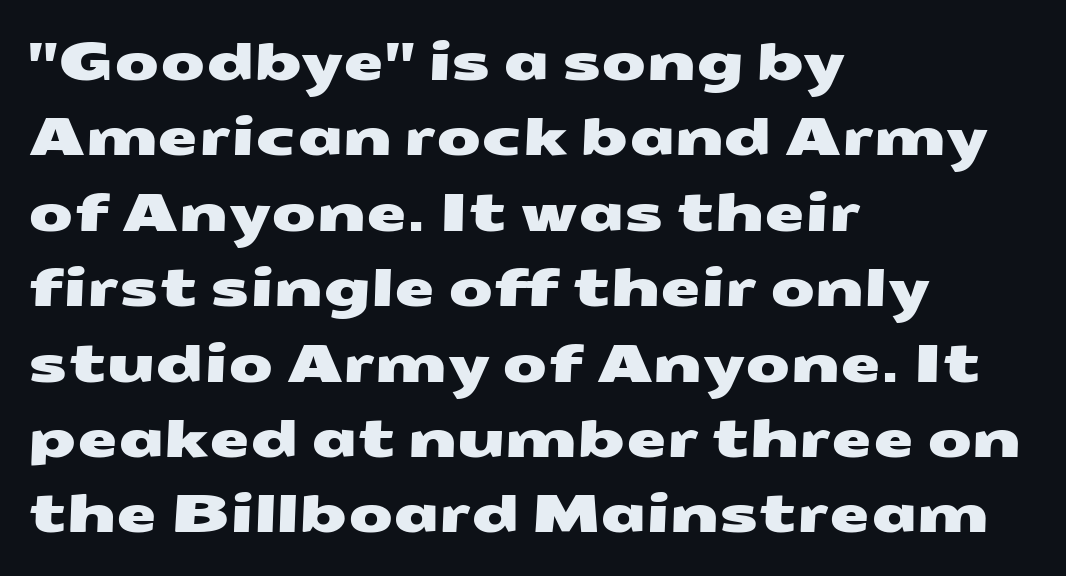
The image shows 52 px wide sans-serif type; set left-aligned, normal line spacing (1.45x), normal letter spacing, not underlined; medium stroke contrast and a medium x-height.
